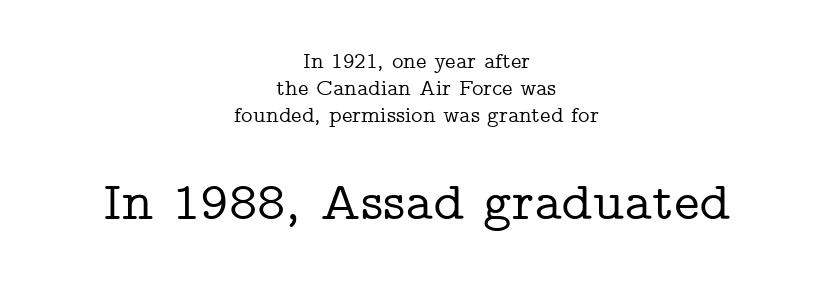
{"serif": "yes", "italic": "no", "width": "wide", "stroke_contrast": "low", "x_height": "medium", "monospaced": "no", "underline": "no", "align": "center", "line_spacing_ratio": 1.23, "letter_spacing": "normal", "letter_spacing_em": 0.0, "larger_block": "second", "size_ratio": 2.45, "glyph_px": 54}
